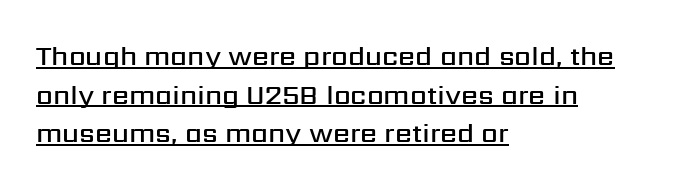
{"italic": "no", "bold": "semi", "underline": "yes", "align": "left", "line_spacing": "normal", "line_spacing_ratio": 1.43, "letter_spacing": "normal", "letter_spacing_em": 0.0, "glyph_px": 27}
